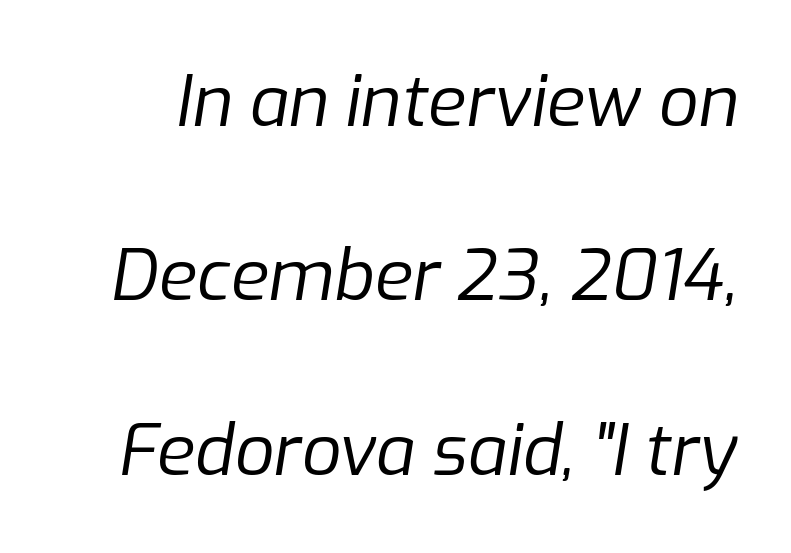
The image shows 70 px regular-weight type, italic (leaning right); set loose line spacing (2.49x), normal letter spacing, not underlined; low stroke contrast and a medium x-height.
